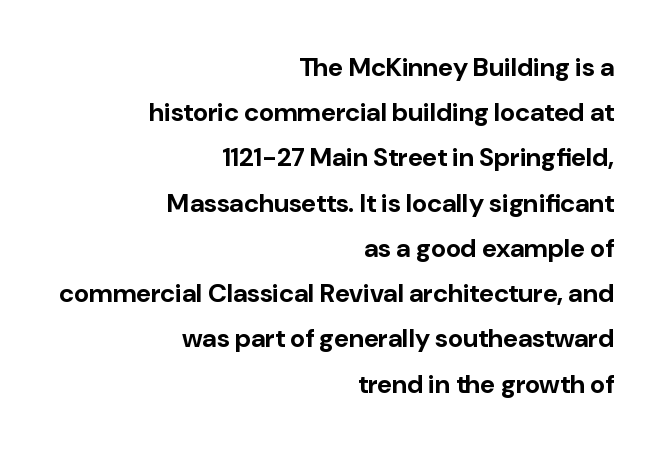
Q: Is the text bold? A: Yes.
Q: Is the text italic (slanted)? A: No, it is upright.
Q: Is the text underlined? A: No.
Q: How is the paragraph aligned? A: Right-aligned.
Q: Is the spacing between letters normal or unusually wide? A: Normal.
